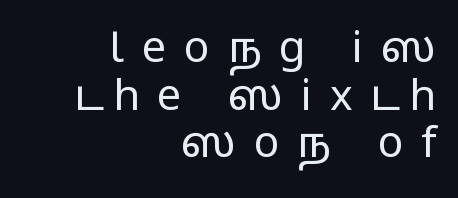
Typographically, this falls in the sans-serif category. In CSS terms this would be text-align: right. Spacing verdict: proportional, widths tailored to each character. The strokes carry an ordinary text weight at most.
